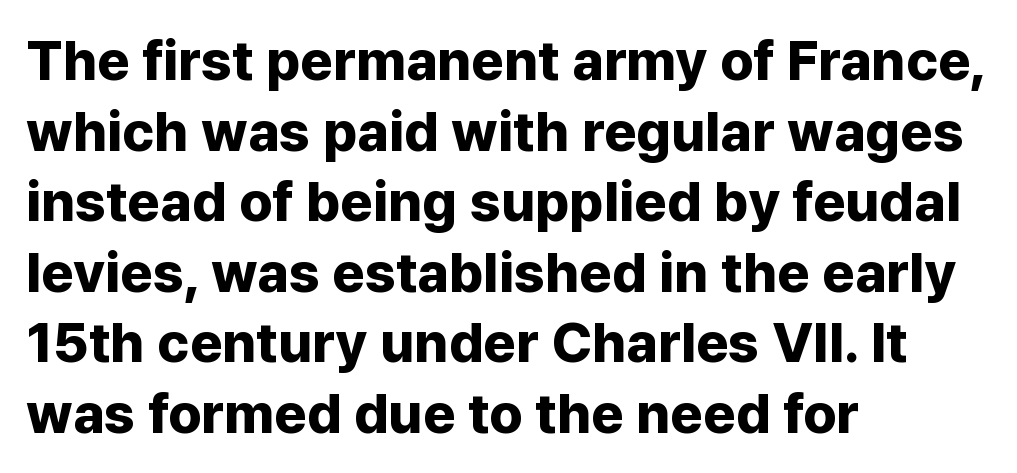
{"serif": "no", "italic": "no", "bold": "yes", "weight": "bold", "width": "normal", "stroke_contrast": "low", "x_height": "medium", "monospaced": "no", "underline": "no", "align": "left", "line_spacing": "normal", "line_spacing_ratio": 1.26, "letter_spacing": "normal", "letter_spacing_em": 0.0, "glyph_px": 56}
